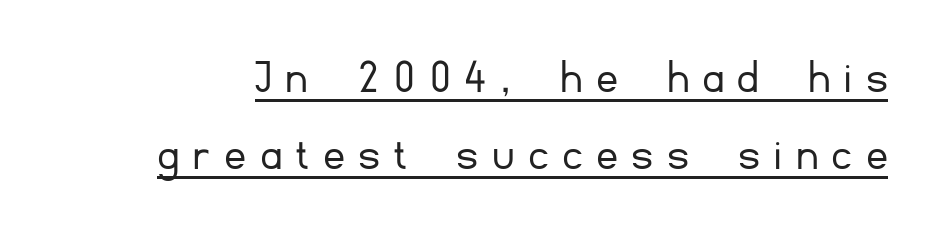
{"serif": "no", "italic": "no", "bold": "no", "weight": "light", "width": "normal", "stroke_contrast": "low", "x_height": "small", "monospaced": "no", "underline": "yes", "line_spacing": "normal", "line_spacing_ratio": 1.55, "letter_spacing": "wide", "letter_spacing_em": 0.3, "glyph_px": 50}
